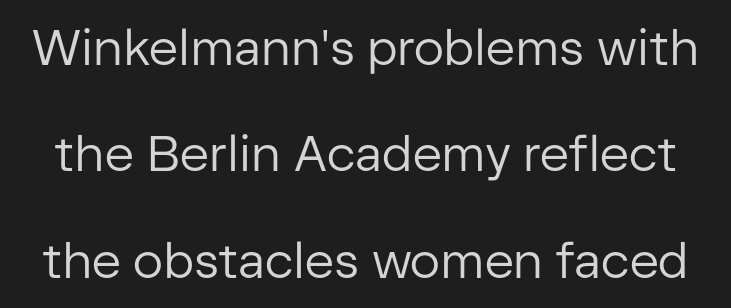
Q: Is the text bold? A: No.
Q: Is the text italic (slanted)? A: No, it is upright.
Q: Is the typeface a serif or a sans-serif typeface? A: Sans-serif.
Q: Is the text underlined? A: No.
Q: Is the spacing between letters normal or unusually wide? A: Normal.
Q: Is the spacing between lines tight, normal or loose? A: Loose.
Q: Width (condensed, normal, or wide)? A: Normal.
Q: Stroke contrast? A: Low.
Q: x-height? A: Medium.
Q: Monospaced? A: No.
